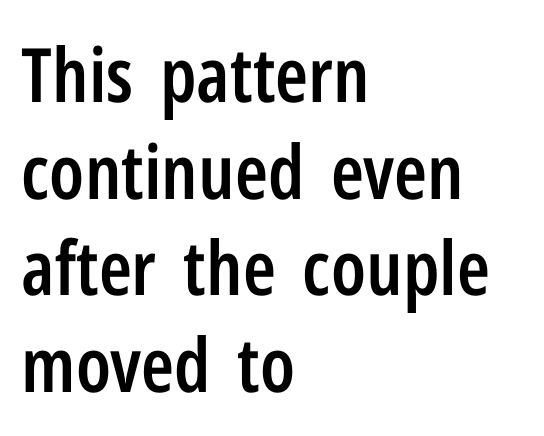
{"serif": "no", "italic": "no", "bold": "semi", "weight": "semibold", "width": "condensed", "stroke_contrast": "low", "x_height": "medium", "monospaced": "no", "underline": "no", "align": "left", "line_spacing": "normal", "line_spacing_ratio": 1.29, "letter_spacing": "normal", "letter_spacing_em": 0.0, "glyph_px": 75}
